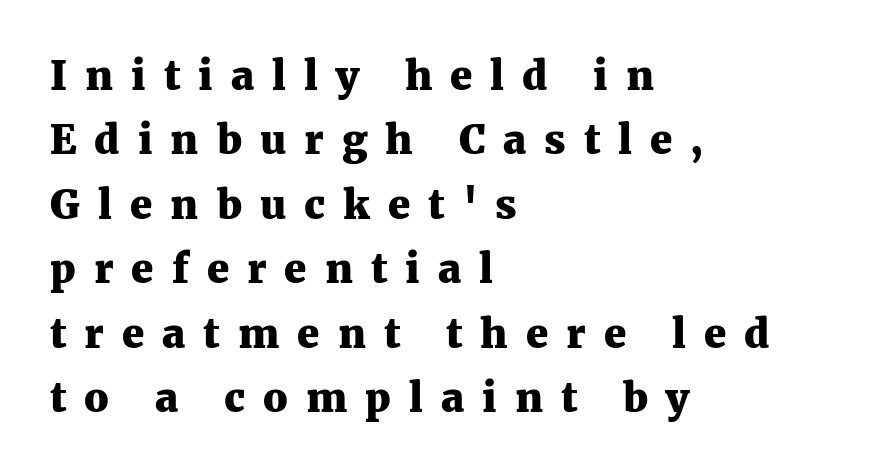
{"serif": "yes", "italic": "no", "bold": "yes", "weight": "heavy", "width": "normal", "stroke_contrast": "medium", "x_height": "medium", "monospaced": "no", "underline": "no", "align": "left", "line_spacing": "normal", "line_spacing_ratio": 1.61, "letter_spacing": "wide", "letter_spacing_em": 0.45, "glyph_px": 40}
